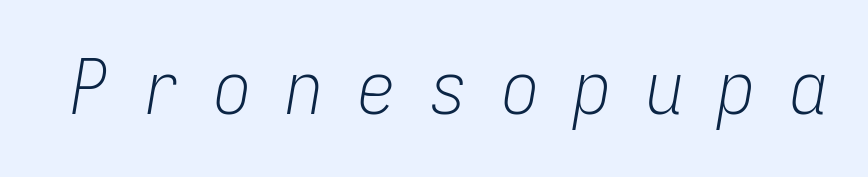
{"italic": "yes", "lean": "right", "slant_degrees": 9, "bold": "no", "weight": "light", "width": "condensed", "stroke_contrast": "low", "x_height": "medium", "monospaced": "yes", "underline": "no", "letter_spacing": "wide", "letter_spacing_em": 0.46, "glyph_px": 75}
